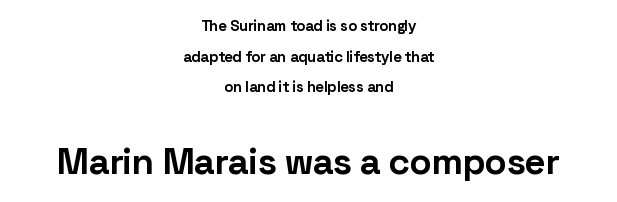
Nothing sits at the stroke ends, so this counts as sans-serif. Which margin do the lines hug? Neither — every line sits in the middle. These lines were composed using upright roman letters. Widely set lines give the paragraph a tall, airy silhouette. Character widths vary here, with narrow letters taking less room than wide ones.
